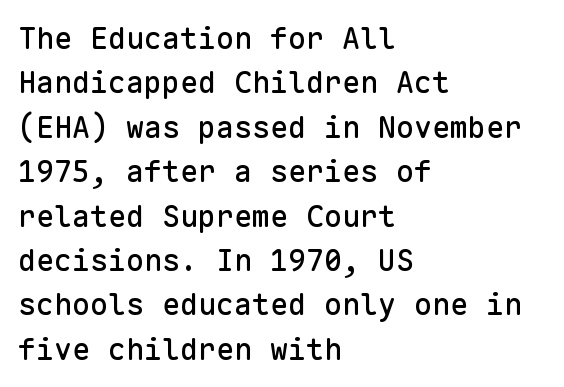
The image shows 30 px sans-serif type, upright, monospaced; set left-aligned, normal line spacing (1.48x), normal letter spacing, not underlined; low stroke contrast and a medium x-height.
